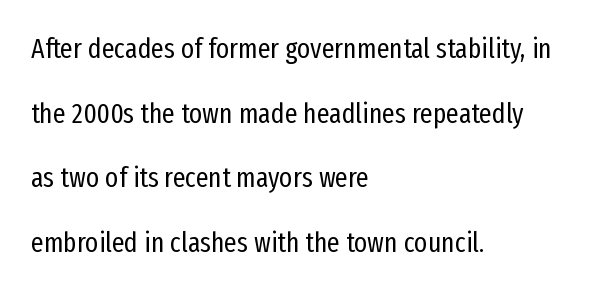
The image shows 28 px regular-weight, condensed sans-serif type, upright; set left-aligned, loose line spacing (2.31x), normal letter spacing, not underlined; low stroke contrast and a medium x-height.
